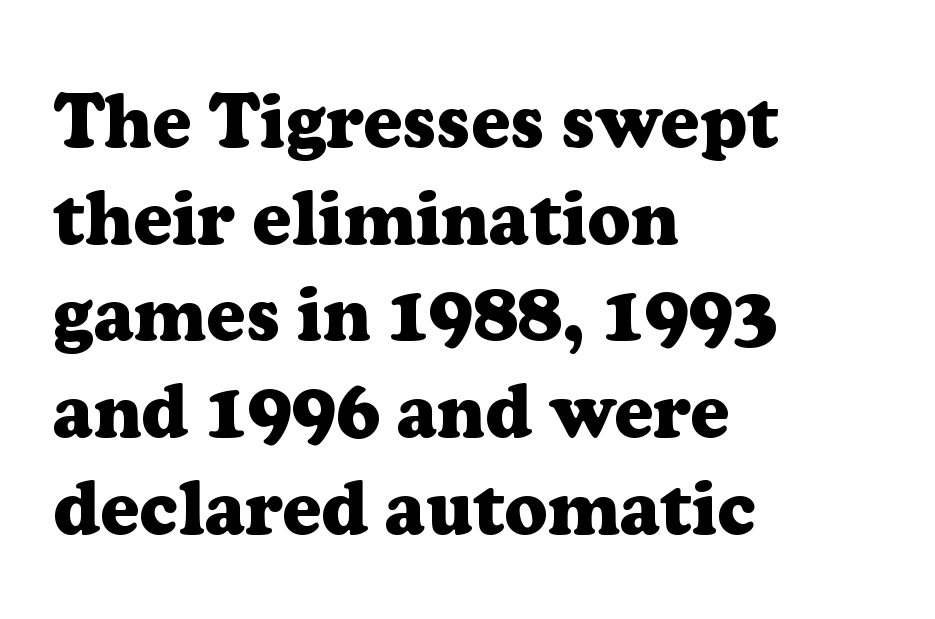
{"serif": "yes", "italic": "no", "bold": "yes", "weight": "heavy", "width": "normal", "stroke_contrast": "low", "x_height": "medium", "monospaced": "no", "underline": "no", "align": "left", "line_spacing": "normal", "line_spacing_ratio": 1.29, "letter_spacing": "normal", "letter_spacing_em": 0.0, "glyph_px": 75}
